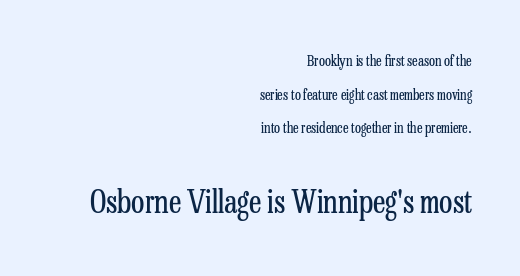
The image shows 31 px regular-weight, condensed serif type, upright; set right-aligned, loose line spacing (2.41x), normal letter spacing, not underlined; the second (bottom) block is 2.21x larger; low stroke contrast and a medium x-height.
